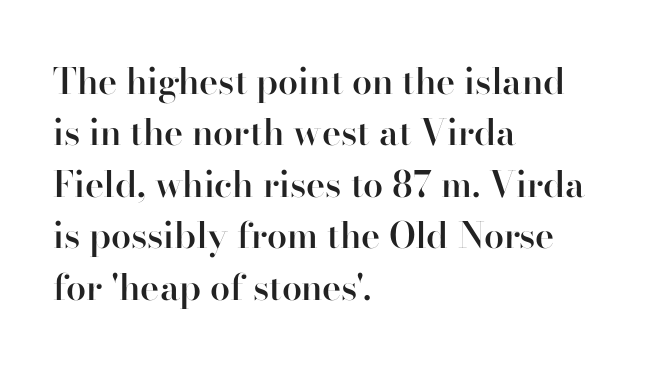
Q: Is the text bold? A: Semi-bold.
Q: Is the text italic (slanted)? A: No, it is upright.
Q: Is the typeface a serif or a sans-serif typeface? A: Serif.
Q: Is the text underlined? A: No.
Q: How is the paragraph aligned? A: Left-aligned.
Q: Is the spacing between letters normal or unusually wide? A: Normal.
Q: Is the spacing between lines tight, normal or loose? A: Normal.
Q: Width (condensed, normal, or wide)? A: Normal.
Q: Stroke contrast? A: High.
Q: x-height? A: Small.
Q: Monospaced? A: No.
